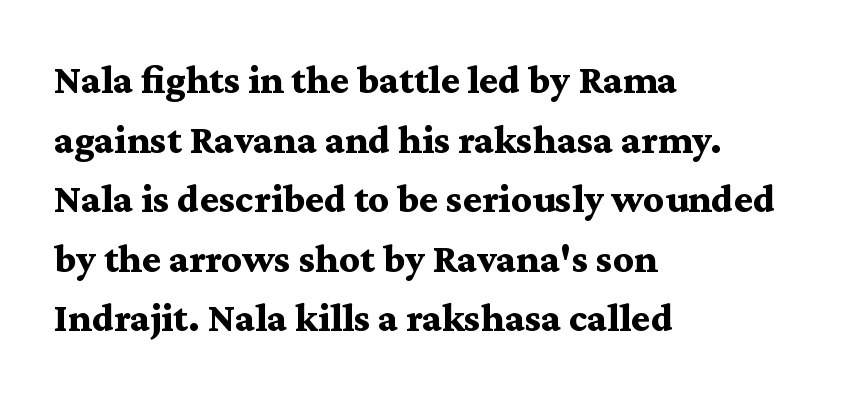
Q: Is the text bold? A: Yes.
Q: Is the text italic (slanted)? A: No, it is upright.
Q: Is the typeface a serif or a sans-serif typeface? A: Serif.
Q: Is the text underlined? A: No.
Q: How is the paragraph aligned? A: Left-aligned.
Q: Is the spacing between letters normal or unusually wide? A: Normal.
Q: Is the spacing between lines tight, normal or loose? A: Normal.
Q: Width (condensed, normal, or wide)? A: Wide.
Q: Stroke contrast? A: Medium.
Q: x-height? A: Medium.
Q: Monospaced? A: No.
